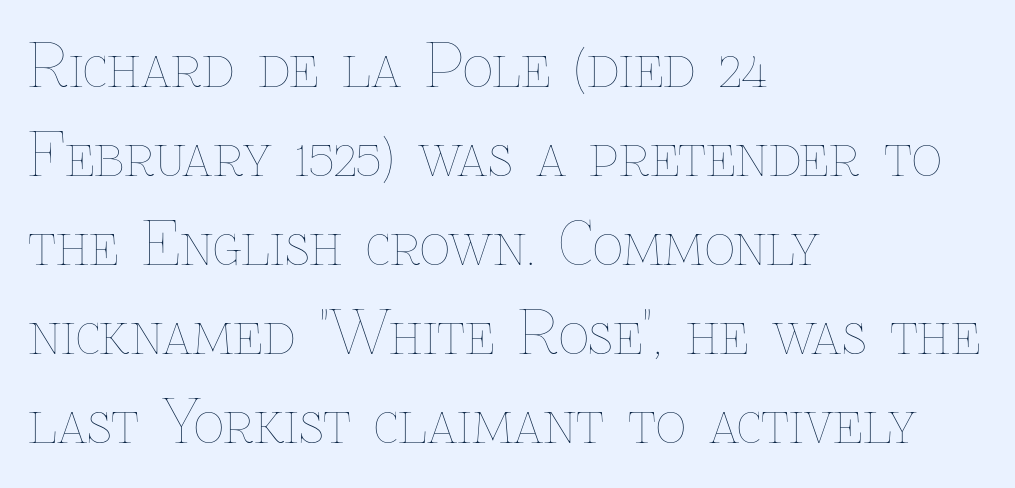
The axis of the letterforms is exactly vertical. The font sits on the lighter half of the weight spectrum, regular included. Regular leading. Every row of glyphs begins at an identical x-position on the left. This rendering leaves character spacing at its baseline value. Just letters on the line, the space beneath them empty.
